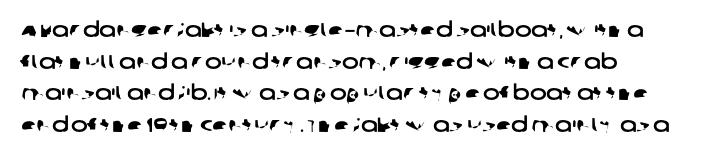
The rows are spaced the way most documents space them. The line texture is even and compact thanks to regular tracking. The foot of each line stays bare and open.
